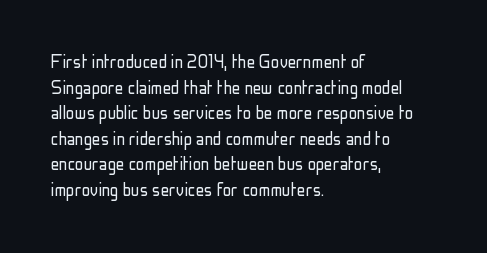
Q: Is the text bold? A: No.
Q: Is the text italic (slanted)? A: No, it is upright.
Q: Is the text underlined? A: No.
Q: How is the paragraph aligned? A: Left-aligned.
Q: Is the spacing between letters normal or unusually wide? A: Normal.
